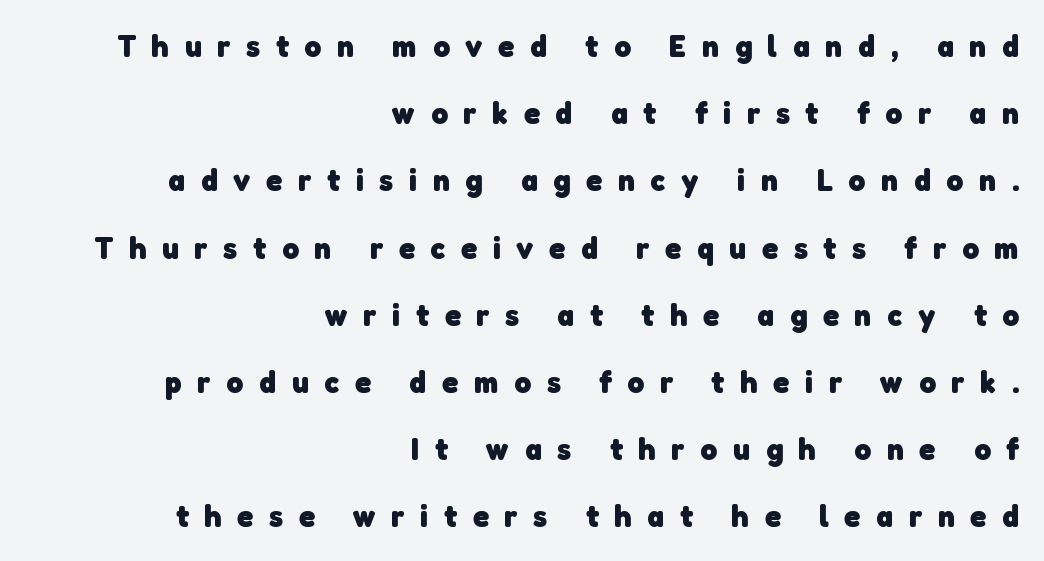
The image shows 32 px heavy sans-serif type; set right-aligned, loose line spacing (2.1x), unusually wide letter spacing (+0.49 em), not underlined; low stroke contrast and a medium x-height.
